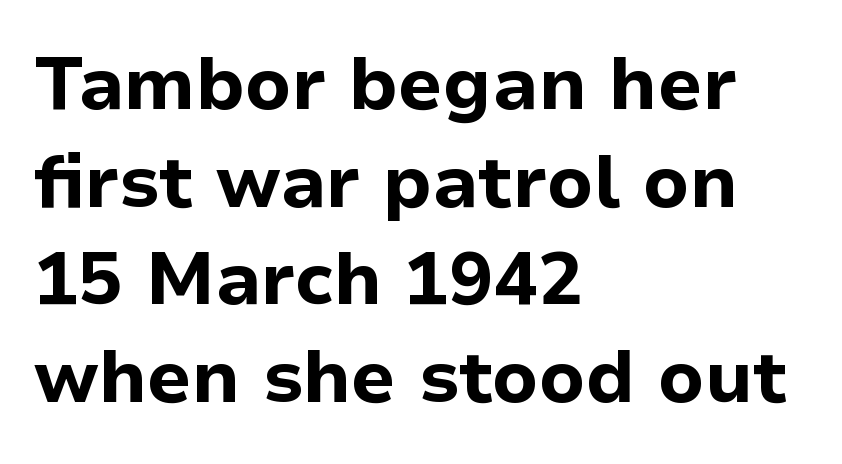
Nope, no serifs anywhere on these letters. Anything drawn beneath the words? Only blank space. A student would call this left alignment; a typographer would say flush left, rag right. The horizontal fit of the characters is conventional and even.
